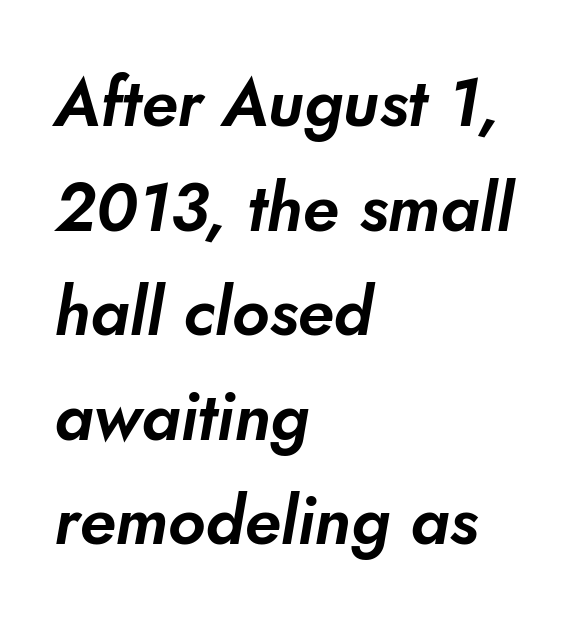
Q: Is the typeface a serif or a sans-serif typeface? A: Sans-serif.
Q: Is the text underlined? A: No.
Q: How is the paragraph aligned? A: Left-aligned.
Q: Is the spacing between letters normal or unusually wide? A: Normal.
Q: Is the spacing between lines tight, normal or loose? A: Normal.
Q: Width (condensed, normal, or wide)? A: Normal.
Q: Stroke contrast? A: Low.
Q: x-height? A: Small.
Q: Monospaced? A: No.
